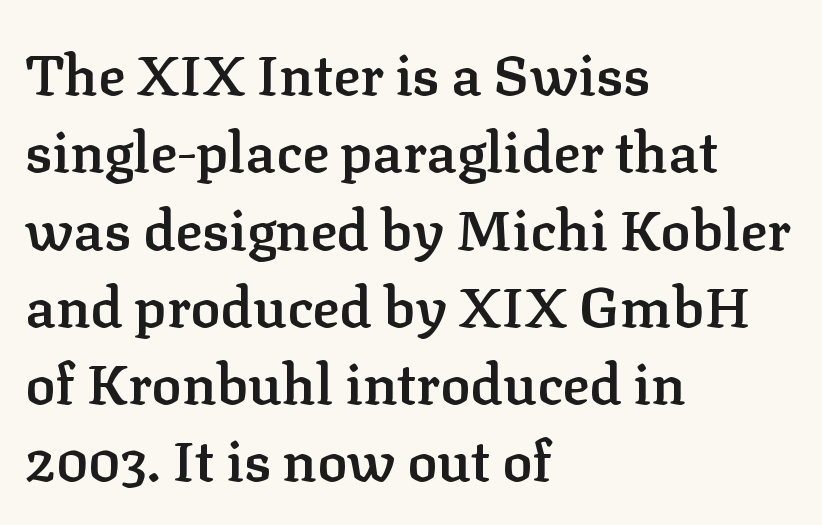
Q: Is the text bold? A: Semi-bold.
Q: Is the text italic (slanted)? A: No, it is upright.
Q: Is the typeface a serif or a sans-serif typeface? A: Serif.
Q: Is the text underlined? A: No.
Q: How is the paragraph aligned? A: Left-aligned.
Q: Is the spacing between letters normal or unusually wide? A: Normal.
Q: Is the spacing between lines tight, normal or loose? A: Normal.
Q: Width (condensed, normal, or wide)? A: Normal.
Q: Stroke contrast? A: Low.
Q: x-height? A: Medium.
Q: Monospaced? A: No.
